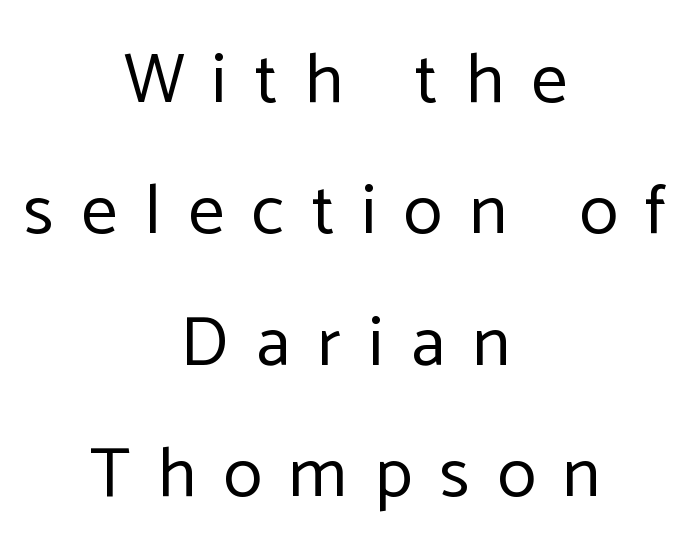
{"serif": "no", "italic": "no", "bold": "no", "weight": "regular", "width": "normal", "stroke_contrast": "low", "x_height": "medium", "monospaced": "no", "underline": "no", "align": "center", "line_spacing_ratio": 1.85, "letter_spacing": "wide", "letter_spacing_em": 0.39, "glyph_px": 71}
